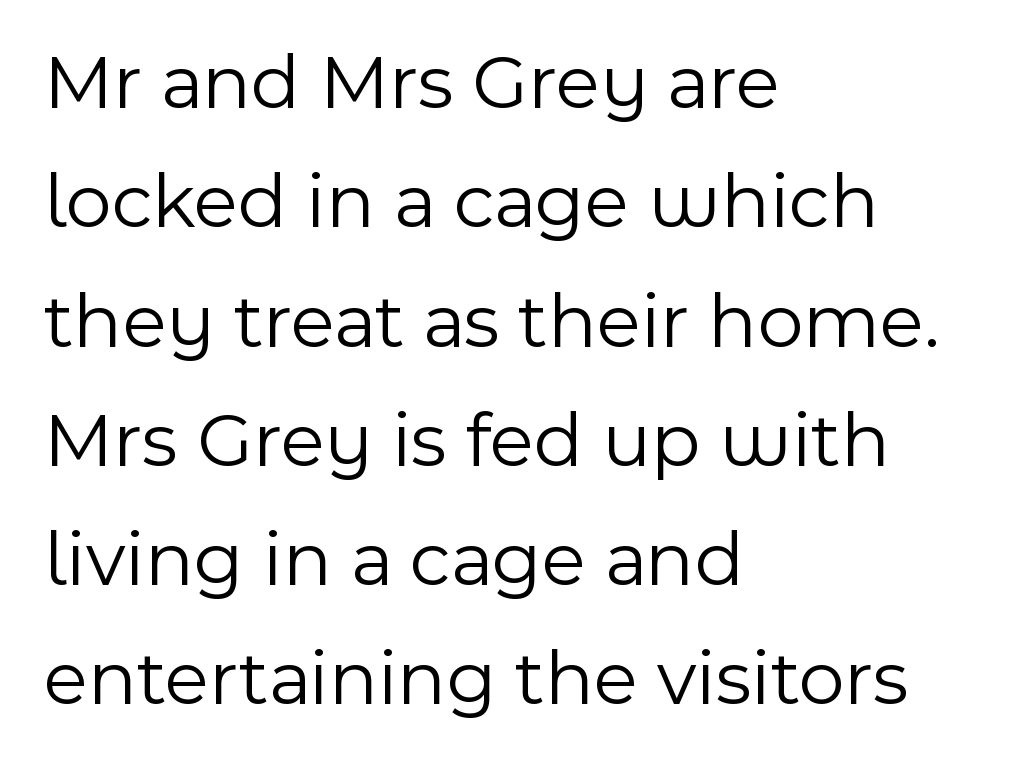
Q: Is the text bold? A: No.
Q: Is the text italic (slanted)? A: No, it is upright.
Q: Is the typeface a serif or a sans-serif typeface? A: Sans-serif.
Q: Is the text underlined? A: No.
Q: How is the paragraph aligned? A: Left-aligned.
Q: Is the spacing between letters normal or unusually wide? A: Normal.
Q: Is the spacing between lines tight, normal or loose? A: Normal.
Q: Width (condensed, normal, or wide)? A: Normal.
Q: x-height? A: Medium.
Q: Monospaced? A: No.
